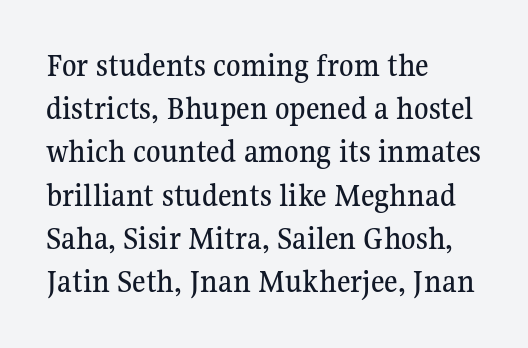
Q: Is the text italic (slanted)? A: No, it is upright.
Q: Is the typeface a serif or a sans-serif typeface? A: Serif.
Q: Is the text underlined? A: No.
Q: How is the paragraph aligned? A: Left-aligned.
Q: Is the spacing between letters normal or unusually wide? A: Normal.
Q: Is the spacing between lines tight, normal or loose? A: Normal.
Q: Width (condensed, normal, or wide)? A: Normal.
Q: Stroke contrast? A: Medium.
Q: x-height? A: Medium.
Q: Monospaced? A: No.
